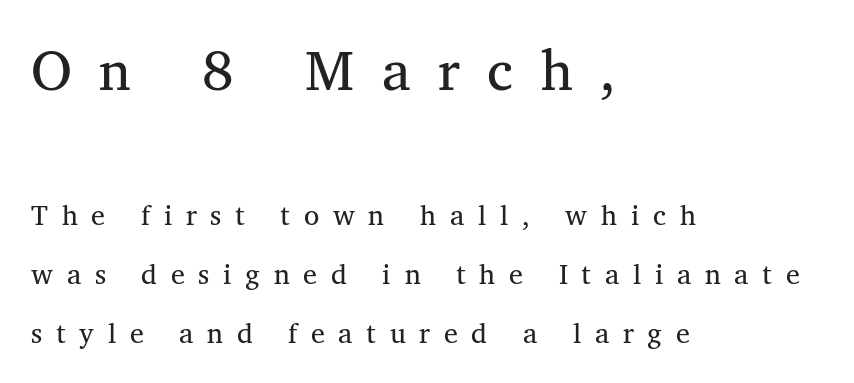
Q: Is the text bold? A: No.
Q: Is the text italic (slanted)? A: No, it is upright.
Q: Is the typeface a serif or a sans-serif typeface? A: Serif.
Q: Is the text underlined? A: No.
Q: How is the paragraph aligned? A: Left-aligned.
Q: Is the spacing between letters normal or unusually wide? A: Unusually wide.
Q: Is the spacing between lines tight, normal or loose? A: Loose.
Q: Which block of text is set in a larger size, the first (top) or the second (bottom)? A: The first (top) one.
Q: Width (condensed, normal, or wide)? A: Normal.
Q: Stroke contrast? A: Medium.
Q: x-height? A: Medium.
Q: Monospaced? A: No.
